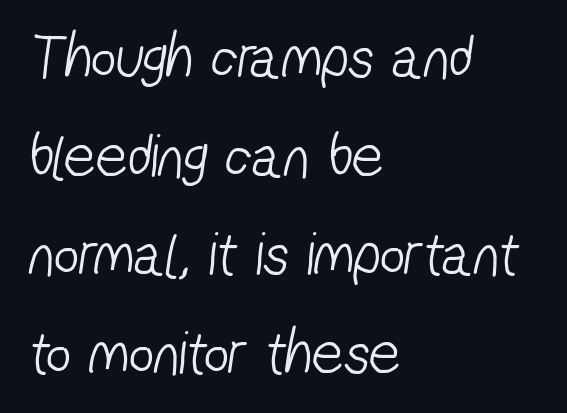
Q: Is the text bold? A: No.
Q: Is the typeface a serif or a sans-serif typeface? A: Sans-serif.
Q: Is the text underlined? A: No.
Q: How is the paragraph aligned? A: Left-aligned.
Q: Is the spacing between letters normal or unusually wide? A: Normal.
Q: Is the spacing between lines tight, normal or loose? A: Normal.
Q: Width (condensed, normal, or wide)? A: Condensed.
Q: Stroke contrast? A: Low.
Q: x-height? A: Medium.
Q: Monospaced? A: No.
